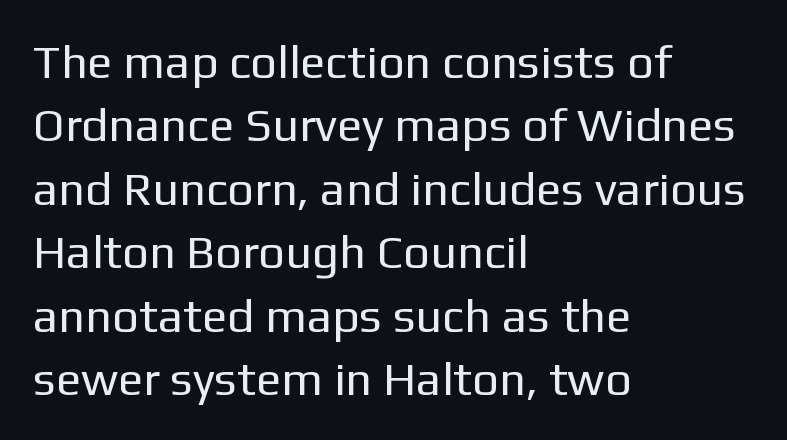
Q: Is the text bold? A: No.
Q: Is the text italic (slanted)? A: No, it is upright.
Q: Is the typeface a serif or a sans-serif typeface? A: Sans-serif.
Q: Is the text underlined? A: No.
Q: How is the paragraph aligned? A: Left-aligned.
Q: Is the spacing between letters normal or unusually wide? A: Normal.
Q: Is the spacing between lines tight, normal or loose? A: Normal.
Q: Width (condensed, normal, or wide)? A: Normal.
Q: Stroke contrast? A: Low.
Q: x-height? A: Medium.
Q: Monospaced? A: No.
